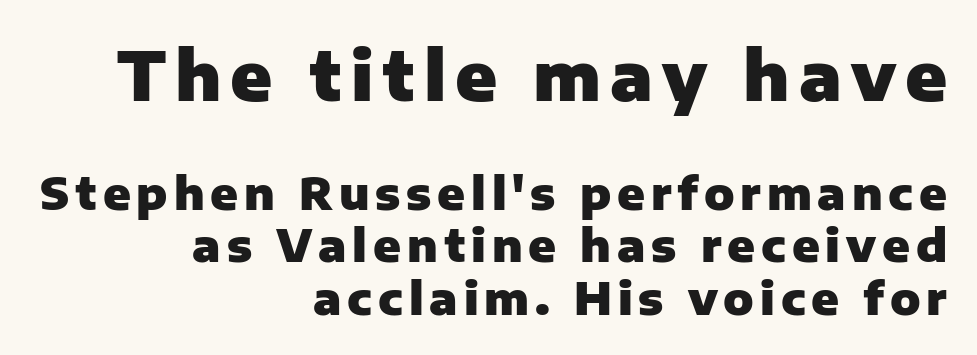
A dark, heavy texture on the line: the type is bold. The passage shown is not underscored anywhere. Think of a printed novel: that variable character pitch is what you see here. The letters stand upright; this is a roman face. The compositor pushed each line to the right boundary. This layout puts the oversized block above and the modest block below.
